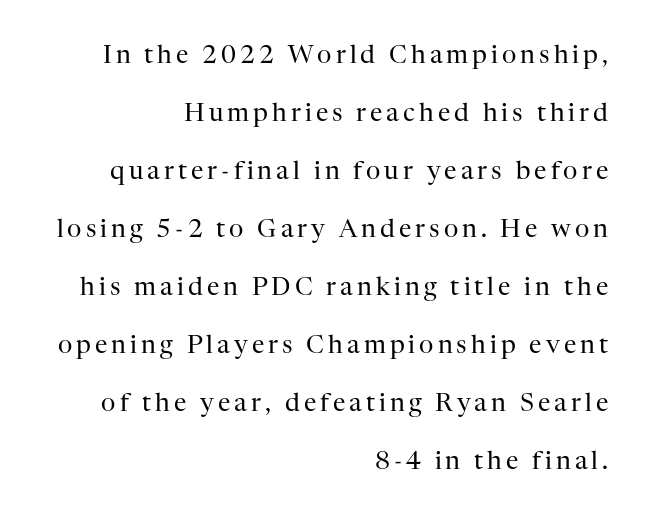
Notice how the passage keeps a crisp vertical edge on the right only. Stroke mass is kept to a normal reading level or below. The gap between lines stays unmarked. Style check: upright. How would I describe the line gaps? Wide and relaxed.
